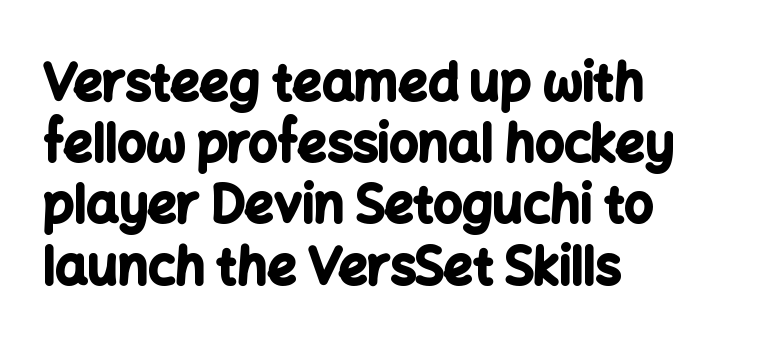
A bare baseline throughout the passage. Tracking here is standard; glyphs follow each other at the usual distance. Think of a printed novel: that variable character pitch is what you see here. Is there any slant? The stems are plumb.
